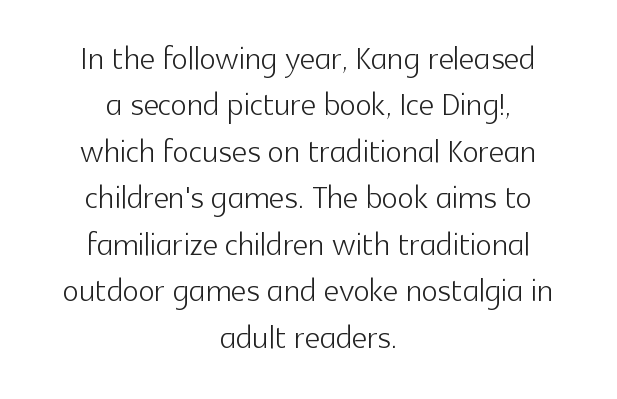
The image shows 43 px light sans-serif type, upright; set centered, tight line spacing (1.08x), normal letter spacing, not underlined; a medium x-height.
